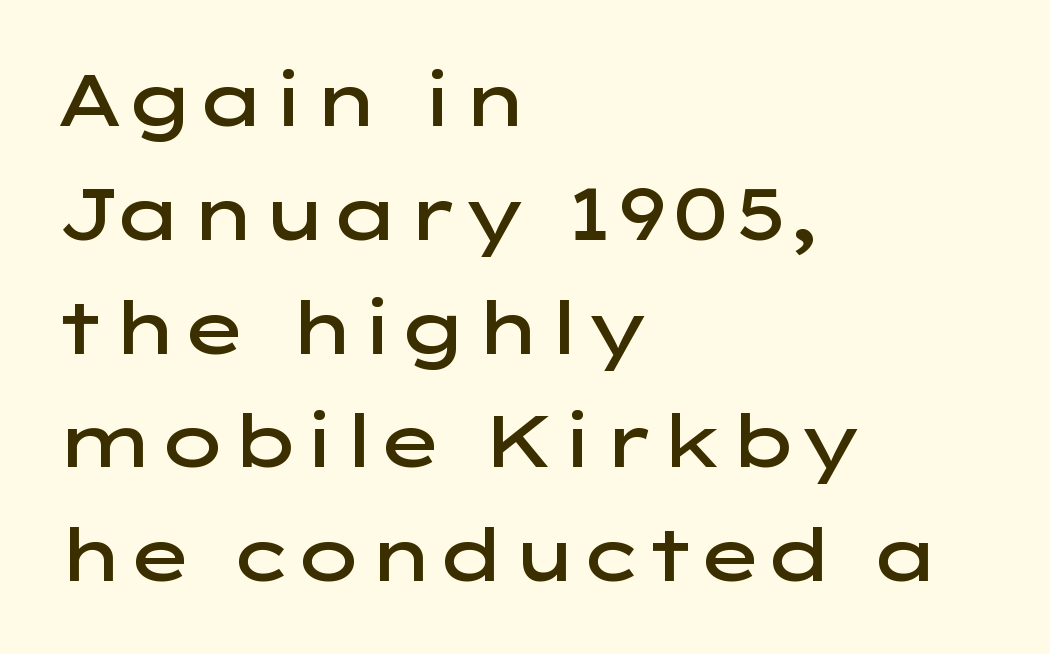
The specimen omits any rule beneath the text block's lines. A bit beefed up — I'd call it semibold rather than bold. Leading: standard. No extra tracking has been applied to these lines. Do the characters align in a grid? No, the font is proportional. The letters carry no serifs — their stems end cleanly without finishing strokes.
